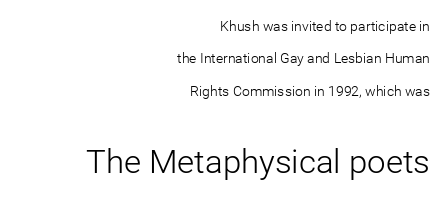
A clean baseline with only descenders dipping below it. Posture: vertical. Horizontal bands of white between lines are thick stripes. Characters follow at the spacing the type designer built in. The later block is typeset at a bigger size than the earlier block. Type style note: lacks serifs.
